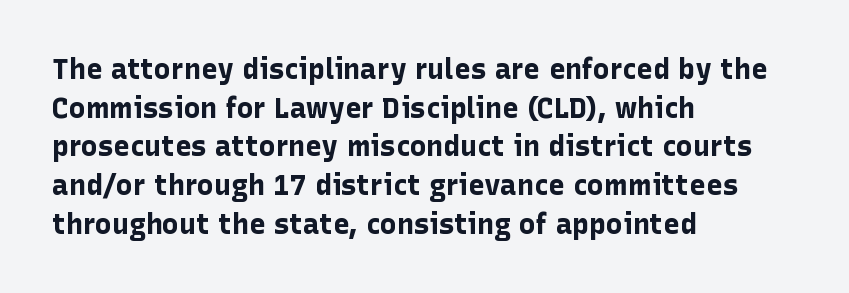
{"serif": "no", "italic": "no", "bold": "yes", "weight": "bold", "width": "normal", "stroke_contrast": "low", "x_height": "medium", "monospaced": "no", "underline": "no", "align": "left", "line_spacing": "normal", "line_spacing_ratio": 1.38, "letter_spacing": "normal", "letter_spacing_em": 0.0, "glyph_px": 28}
